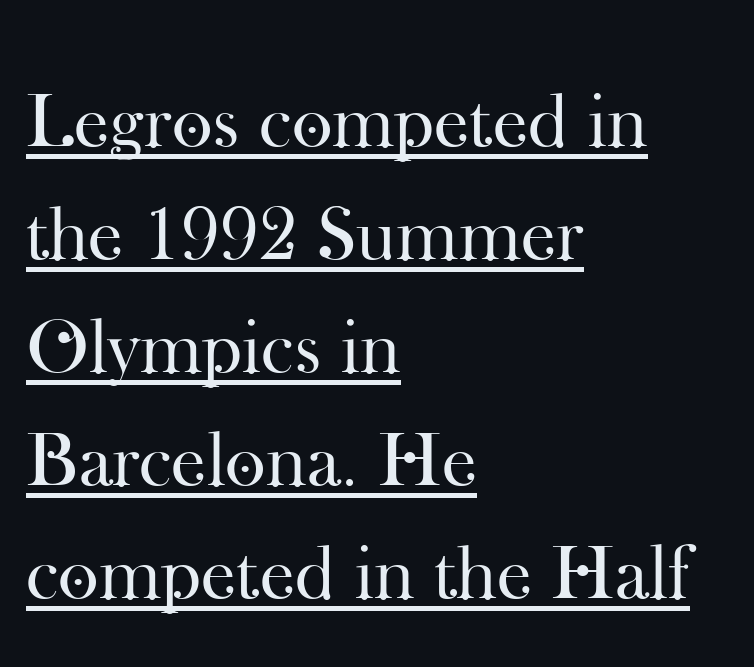
{"serif": "yes", "italic": "no", "bold": "no", "weight": "regular", "width": "normal", "stroke_contrast": "high", "x_height": "small", "monospaced": "no", "underline": "yes", "align": "left", "line_spacing": "normal", "line_spacing_ratio": 1.45, "letter_spacing": "normal", "letter_spacing_em": 0.0, "glyph_px": 78}
